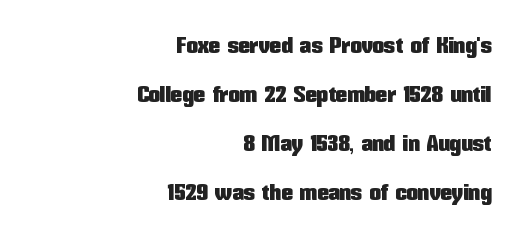
{"italic": "no", "underline": "no", "align": "right", "line_spacing": "loose", "line_spacing_ratio": 2.13, "letter_spacing": "normal", "letter_spacing_em": 0.0, "glyph_px": 23}
